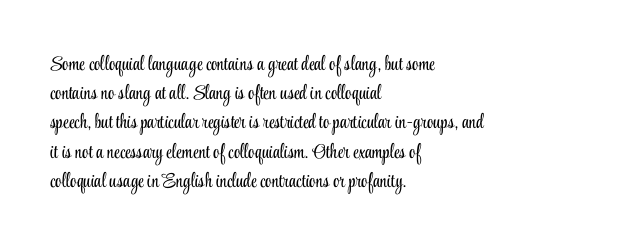
Q: Is the text bold? A: No.
Q: Is the text italic (slanted)? A: Yes.
Q: Is the text underlined? A: No.
Q: How is the paragraph aligned? A: Left-aligned.
Q: Is the spacing between letters normal or unusually wide? A: Normal.
Q: Is the spacing between lines tight, normal or loose? A: Normal.
